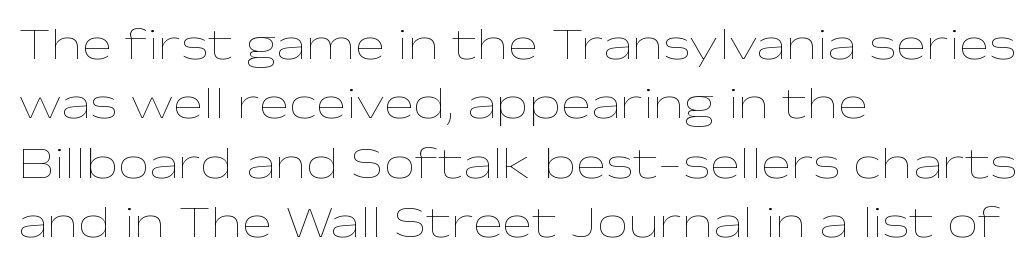
A bare baseline throughout the passage. These lines sit exactly where default settings would place them. The letters advance in unequal steps, a hallmark of proportional type. The specimen reads as upright at a glance.
